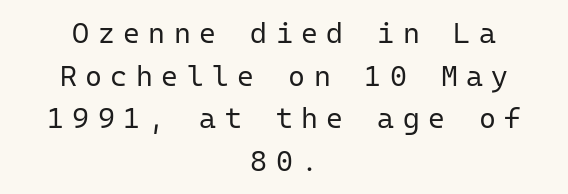
{"serif": "no", "italic": "no", "bold": "no", "weight": "regular", "width": "normal", "stroke_contrast": "low", "x_height": "medium", "monospaced": "yes", "underline": "no", "align": "center", "line_spacing": "normal", "line_spacing_ratio": 1.47, "letter_spacing": "wide", "letter_spacing_em": 0.29, "glyph_px": 29}
